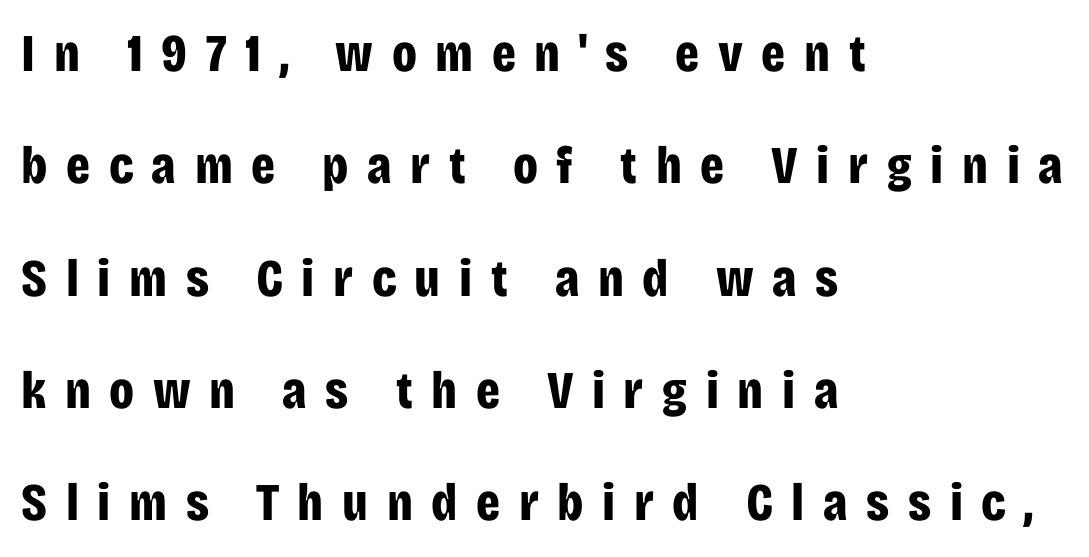
{"serif": "no", "italic": "no", "bold": "yes", "weight": "bold", "width": "condensed", "stroke_contrast": "low", "x_height": "large", "monospaced": "no", "underline": "no", "align": "left", "line_spacing": "loose", "line_spacing_ratio": 2.12, "letter_spacing": "wide", "letter_spacing_em": 0.35, "glyph_px": 53}
